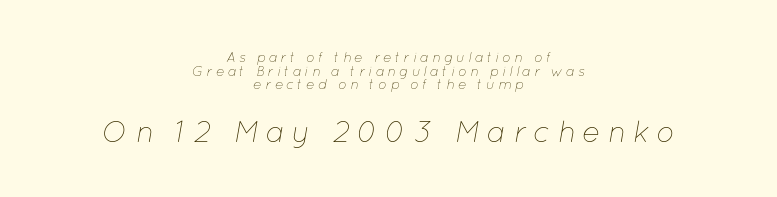
The image shows 30 px thin type, italic (leaning right); set centered, tight line spacing (0.97x), unusually wide letter spacing (+0.23 em), not underlined; the second (bottom) block is 2.14x larger; low stroke contrast and a medium x-height.
